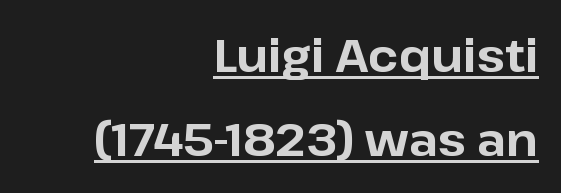
Q: Is the text bold? A: Yes.
Q: Is the text italic (slanted)? A: No, it is upright.
Q: Is the typeface a serif or a sans-serif typeface? A: Sans-serif.
Q: Is the text underlined? A: Yes.
Q: How is the paragraph aligned? A: Right-aligned.
Q: Is the spacing between letters normal or unusually wide? A: Normal.
Q: Width (condensed, normal, or wide)? A: Normal.
Q: Stroke contrast? A: Low.
Q: x-height? A: Medium.
Q: Monospaced? A: No.
